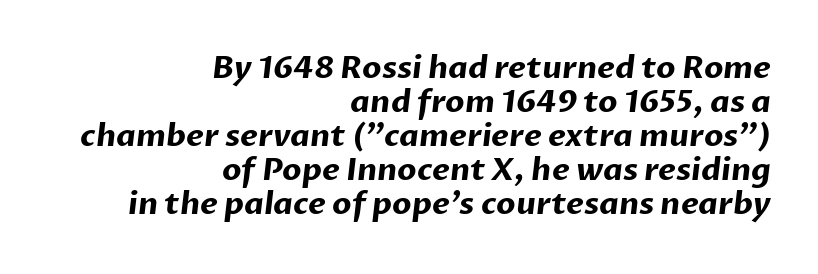
{"serif": "no", "bold": "yes", "weight": "bold", "width": "normal", "stroke_contrast": "low", "x_height": "medium", "monospaced": "no", "underline": "no", "align": "right", "line_spacing": "tight", "line_spacing_ratio": 1.1, "letter_spacing": "normal", "letter_spacing_em": 0.0, "glyph_px": 31}
